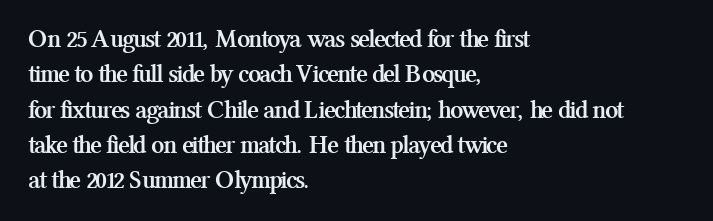
The image shows 26 px bold type, upright; set left-aligned, normal line spacing (1.36x), normal letter spacing, not underlined.
